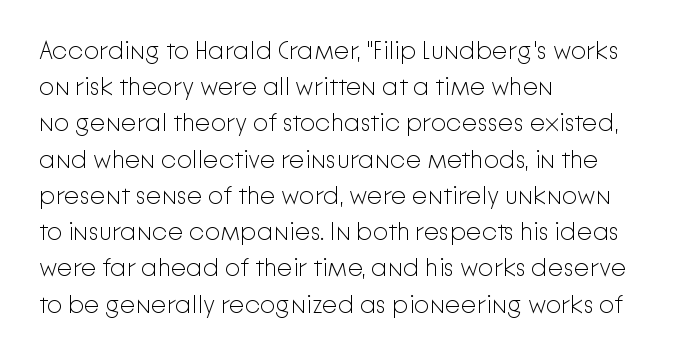
{"italic": "no", "bold": "no", "underline": "no", "align": "left", "line_spacing": "normal", "line_spacing_ratio": 1.45, "letter_spacing": "normal", "letter_spacing_em": 0.0, "glyph_px": 25}
